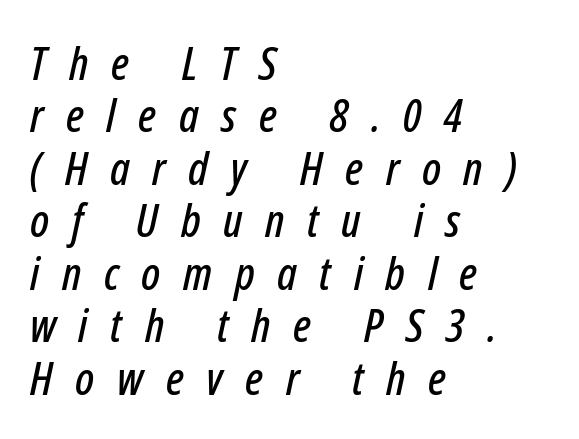
Q: Is the text italic (slanted)? A: Yes, it leans right by about 12 degrees.
Q: Is the text underlined? A: No.
Q: How is the paragraph aligned? A: Left-aligned.
Q: Is the spacing between letters normal or unusually wide? A: Unusually wide.
Q: Is the spacing between lines tight, normal or loose? A: Tight.
Q: Width (condensed, normal, or wide)? A: Condensed.
Q: Stroke contrast? A: Low.
Q: x-height? A: Medium.
Q: Monospaced? A: No.
